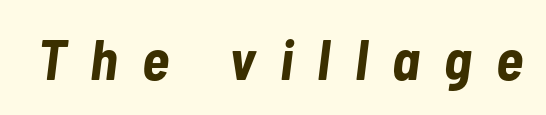
{"italic": "yes", "lean": "right", "slant_degrees": 7, "bold": "yes", "weight": "bold", "width": "condensed", "stroke_contrast": "low", "x_height": "medium", "monospaced": "no", "underline": "no", "letter_spacing": "wide", "letter_spacing_em": 0.43, "glyph_px": 57}
